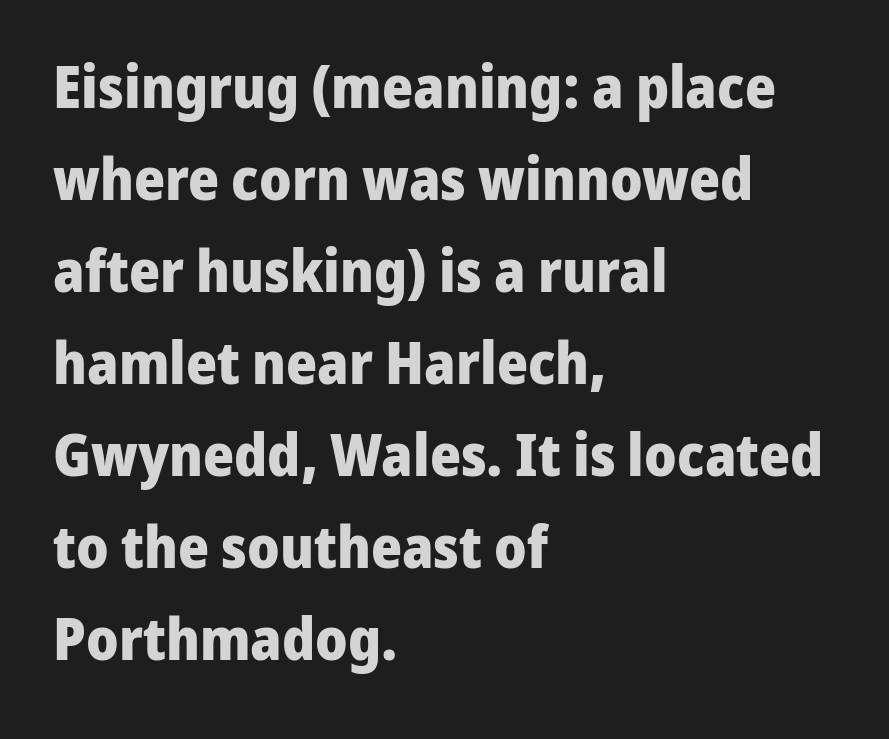
The image shows 59 px heavy sans-serif type, upright; set left-aligned, normal line spacing (1.56x), normal letter spacing, not underlined; low stroke contrast and a medium x-height.
